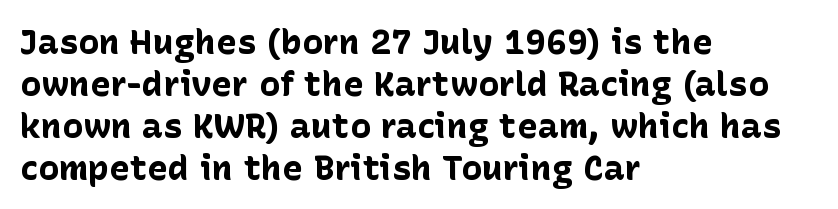
{"serif": "no", "italic": "no", "bold": "yes", "weight": "bold", "width": "normal", "stroke_contrast": "low", "x_height": "medium", "monospaced": "no", "underline": "no", "align": "left", "line_spacing_ratio": 1.2, "letter_spacing": "normal", "letter_spacing_em": 0.0, "glyph_px": 35}
